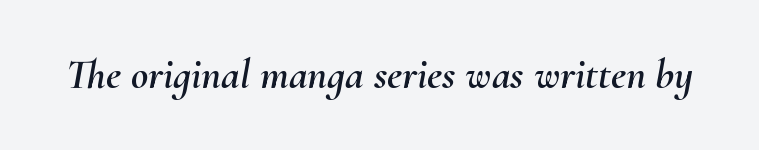
{"italic": "yes", "lean": "right", "slant_degrees": 10, "width": "normal", "stroke_contrast": "medium", "x_height": "small", "monospaced": "no", "underline": "no", "letter_spacing": "normal", "letter_spacing_em": 0.0, "glyph_px": 42}
